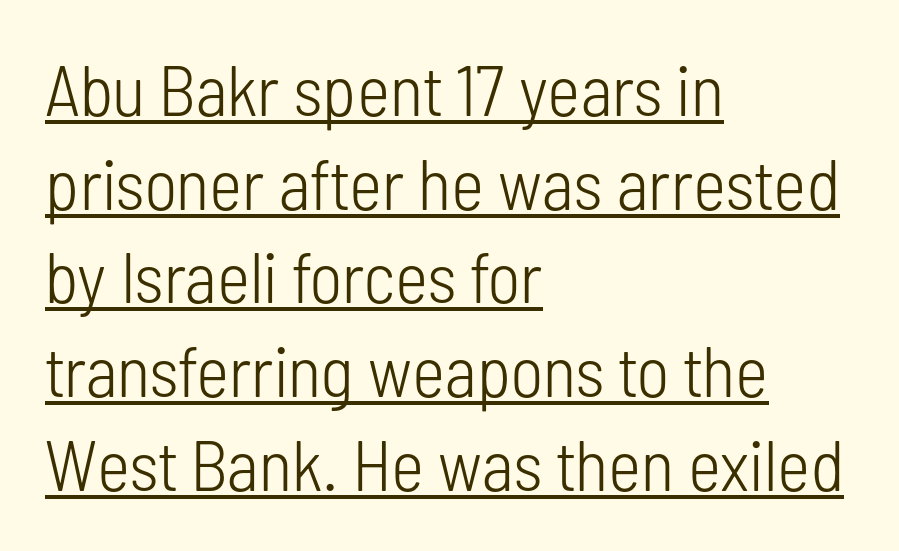
Is there much room between lines? A standard amount, neither cramped nor airy. Stems and bowls with no extra thickness — not bold. A typographer would call this underscored text. Where is the straight margin? On the left. The rendering keeps characters at their native spacing. Do the letters lean? They stand straight.
